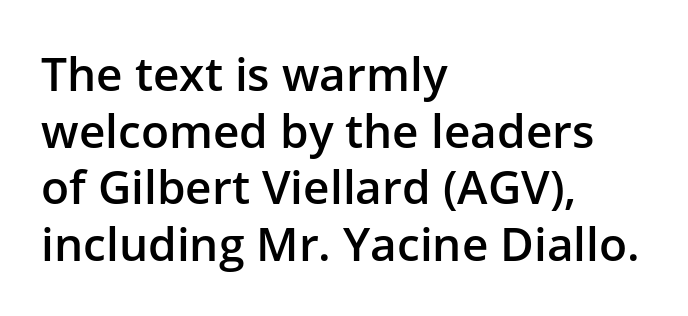
{"serif": "no", "italic": "no", "bold": "semi", "weight": "semibold", "width": "normal", "stroke_contrast": "low", "x_height": "medium", "monospaced": "no", "underline": "no", "align": "left", "line_spacing_ratio": 1.23, "letter_spacing": "normal", "letter_spacing_em": 0.0, "glyph_px": 46}
